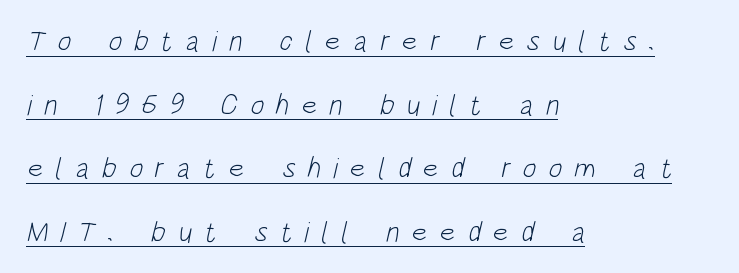
The image shows 29 px light, condensed sans-serif type; set left-aligned, loose line spacing (2.19x), unusually wide letter spacing (+0.42 em), underlined; low stroke contrast and a large x-height.
